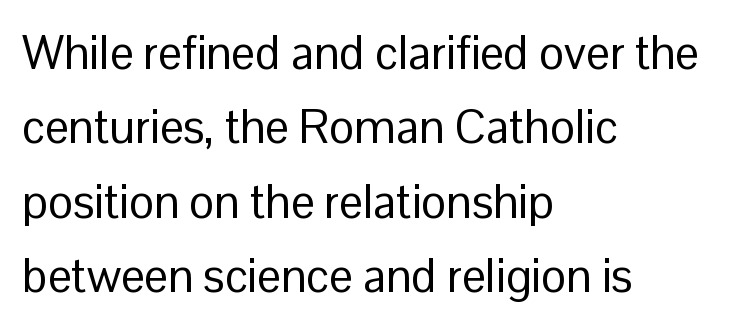
{"serif": "no", "italic": "no", "bold": "no", "weight": "regular", "width": "normal", "stroke_contrast": "low", "x_height": "medium", "monospaced": "no", "underline": "no", "align": "left", "line_spacing": "normal", "line_spacing_ratio": 1.58, "letter_spacing": "normal", "letter_spacing_em": 0.0, "glyph_px": 47}
